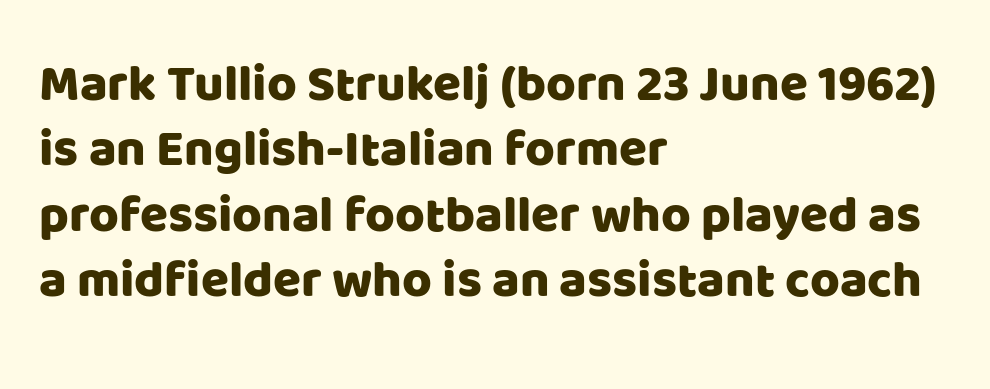
The image shows 51 px sans-serif type, upright; set left-aligned, normal line spacing (1.28x), normal letter spacing, not underlined; low stroke contrast and a large x-height.
